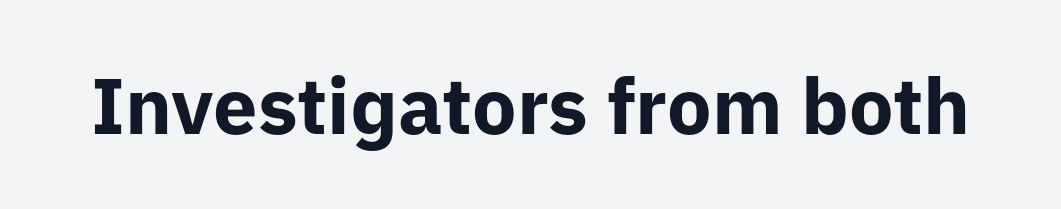
The type sits square on the baseline with zero lean. The letters advance in unequal steps, a hallmark of proportional type. A full-strength bold gives these letters their thick strokes. Serif or sans? Sans — the stroke terminals are bare. Look at the tracking — it's just the regular setting, nothing added. Each row of text sits above clean, open space.
